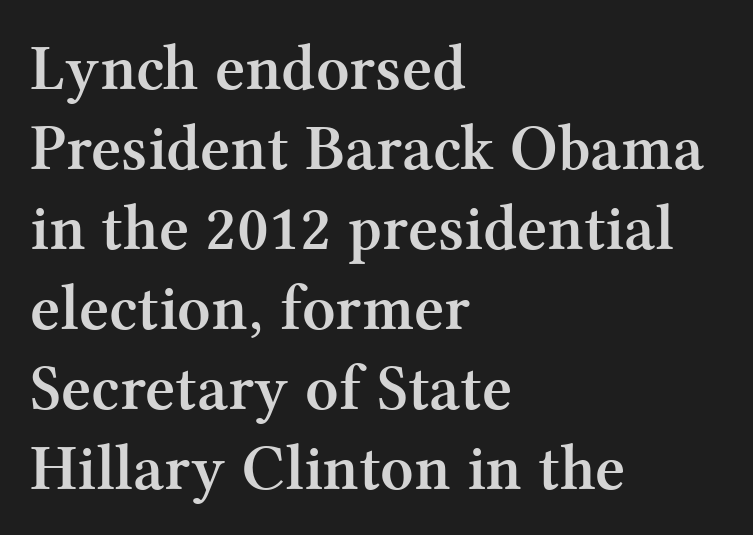
The image shows 65 px semibold serif type, upright; set left-aligned, line spacing 1.23x, normal letter spacing, not underlined; medium stroke contrast and a medium x-height.
